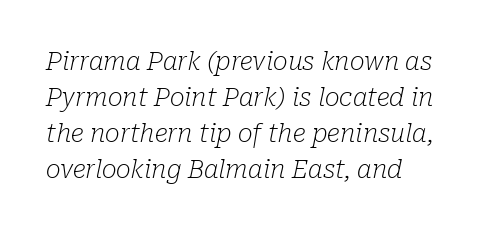
The image shows 25 px text type, italic (leaning right); set left-aligned, normal line spacing (1.44x), normal letter spacing, not underlined.
